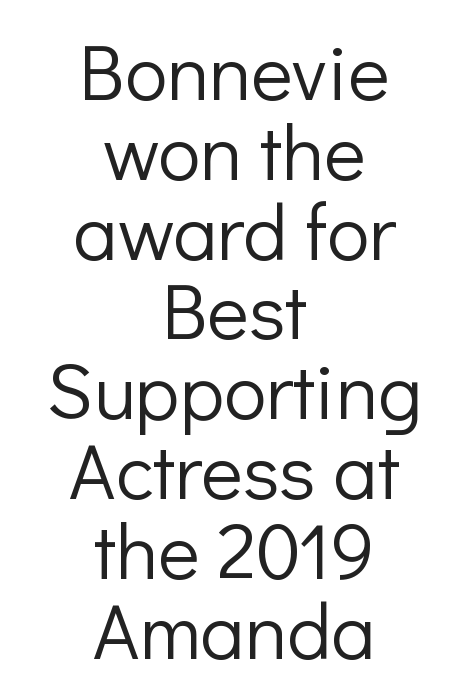
These lines huddle together more closely than default settings would place them. The font sits on the lighter half of the weight spectrum, regular included. Note the varied advance widths — an 'i' is clearly narrower than an 'm'. The rendering positions every line midway between the sides. In terms of letterform style, serifs are entirely absent.
